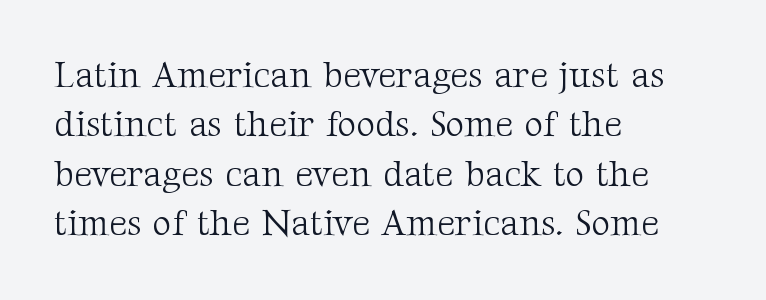
Q: Is the text bold? A: No.
Q: Is the text italic (slanted)? A: No, it is upright.
Q: Is the typeface a serif or a sans-serif typeface? A: Serif.
Q: Is the text underlined? A: No.
Q: How is the paragraph aligned? A: Left-aligned.
Q: Is the spacing between letters normal or unusually wide? A: Normal.
Q: Is the spacing between lines tight, normal or loose? A: Normal.
Q: Width (condensed, normal, or wide)? A: Normal.
Q: Stroke contrast? A: Medium.
Q: x-height? A: Medium.
Q: Monospaced? A: No.
